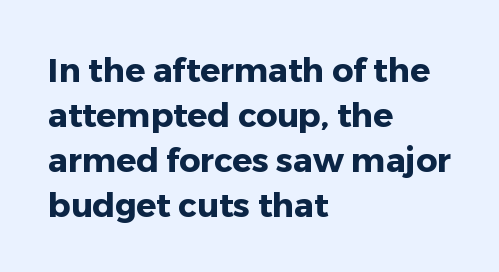
Q: Is the text bold? A: Yes.
Q: Is the text italic (slanted)? A: No, it is upright.
Q: Is the typeface a serif or a sans-serif typeface? A: Sans-serif.
Q: Is the text underlined? A: No.
Q: How is the paragraph aligned? A: Left-aligned.
Q: Is the spacing between letters normal or unusually wide? A: Normal.
Q: Is the spacing between lines tight, normal or loose? A: Normal.
Q: Width (condensed, normal, or wide)? A: Normal.
Q: Stroke contrast? A: Low.
Q: x-height? A: Medium.
Q: Monospaced? A: No.
